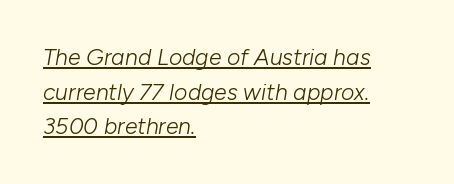
Q: Is the text bold? A: No.
Q: Is the text italic (slanted)? A: Yes, it leans right by about 10 degrees.
Q: Is the text underlined? A: Yes.
Q: How is the paragraph aligned? A: Left-aligned.
Q: Is the spacing between letters normal or unusually wide? A: Normal.
Q: Is the spacing between lines tight, normal or loose? A: Normal.
